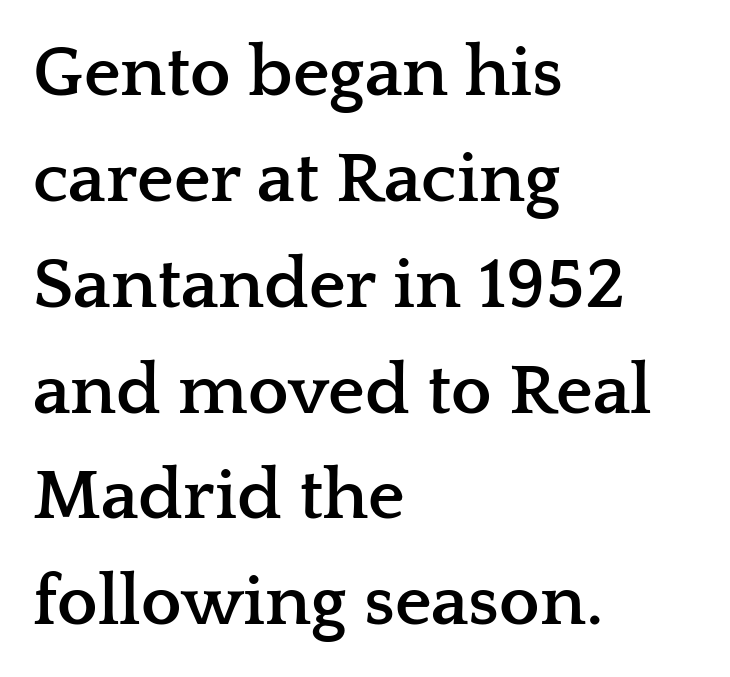
{"serif": "yes", "italic": "no", "bold": "yes", "weight": "semibold", "width": "wide", "stroke_contrast": "low", "x_height": "medium", "monospaced": "no", "underline": "no", "align": "left", "line_spacing": "normal", "line_spacing_ratio": 1.47, "letter_spacing": "normal", "letter_spacing_em": 0.0, "glyph_px": 72}
